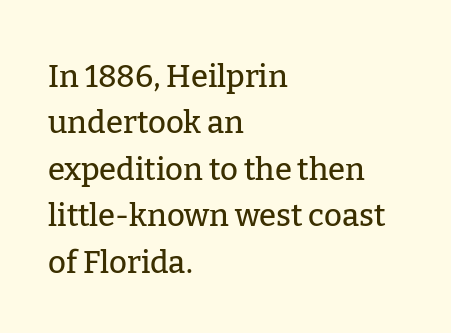
{"serif": "yes", "italic": "no", "width": "normal", "stroke_contrast": "low", "x_height": "medium", "monospaced": "no", "underline": "no", "align": "left", "line_spacing": "normal", "line_spacing_ratio": 1.5, "letter_spacing": "normal", "letter_spacing_em": 0.0, "glyph_px": 31}
